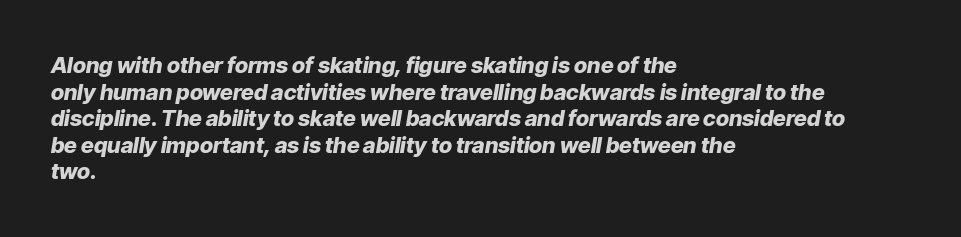
Q: Is the text bold? A: Yes.
Q: Is the text italic (slanted)? A: Yes, it leans right by about 9 degrees.
Q: Is the text underlined? A: No.
Q: How is the paragraph aligned? A: Left-aligned.
Q: Is the spacing between letters normal or unusually wide? A: Normal.
